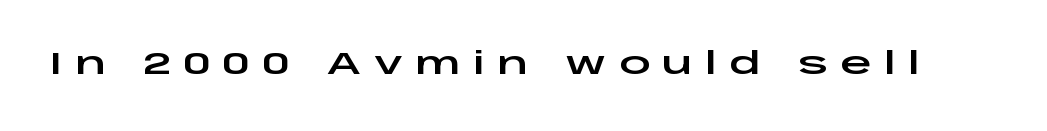
Q: Is the text italic (slanted)? A: No, it is upright.
Q: Is the typeface a serif or a sans-serif typeface? A: Sans-serif.
Q: Is the text underlined? A: No.
Q: Is the spacing between letters normal or unusually wide? A: Unusually wide.
Q: Width (condensed, normal, or wide)? A: Wide.
Q: Stroke contrast? A: Low.
Q: x-height? A: Large.
Q: Monospaced? A: No.
